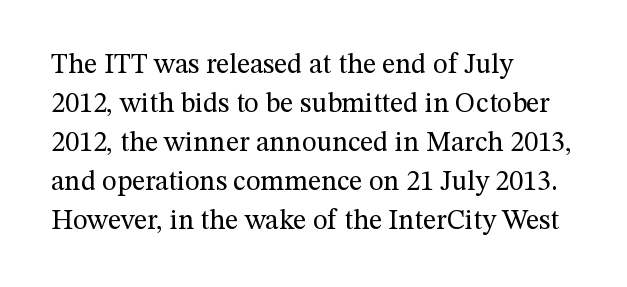
{"serif": "yes", "italic": "no", "bold": "no", "weight": "regular", "width": "normal", "stroke_contrast": "medium", "x_height": "medium", "monospaced": "no", "underline": "no", "align": "left", "line_spacing": "normal", "line_spacing_ratio": 1.39, "letter_spacing": "normal", "letter_spacing_em": 0.0, "glyph_px": 28}
